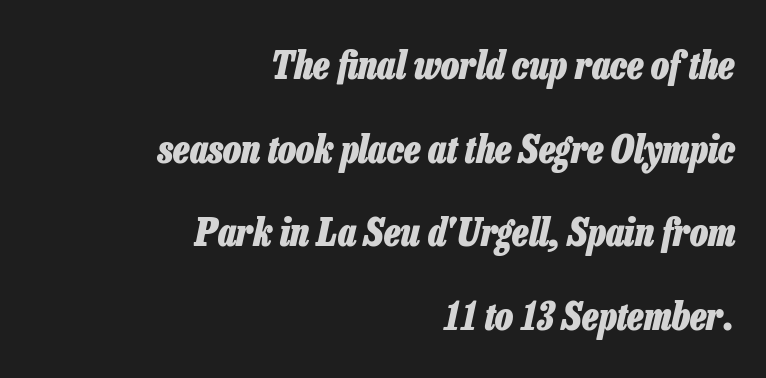
Italic: yes, the glyphs are oblique. These lines are rendered in a variable-pitch font. Type without underlining. A typesetter would call this leading open, well beyond the default. The setting favours the right margin, as signatures and pull-quotes sometimes do.
